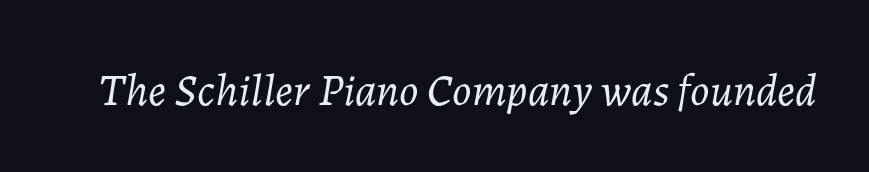
Q: Is the text bold? A: No.
Q: Is the text italic (slanted)? A: Yes, it leans right by about 7 degrees.
Q: Is the text underlined? A: No.
Q: Is the spacing between letters normal or unusually wide? A: Normal.
Q: Width (condensed, normal, or wide)? A: Normal.
Q: Stroke contrast? A: Low.
Q: x-height? A: Medium.
Q: Monospaced? A: No.
